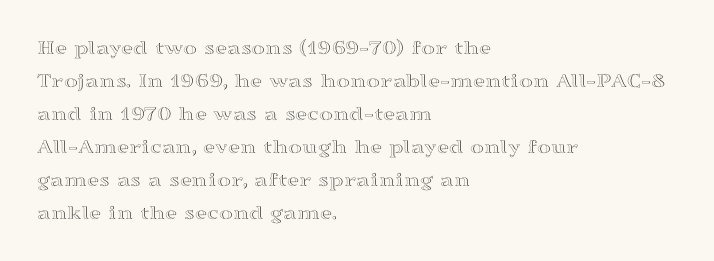
The image shows 21 px text type, upright; set left-aligned, normal line spacing (1.57x), normal letter spacing, not underlined.
